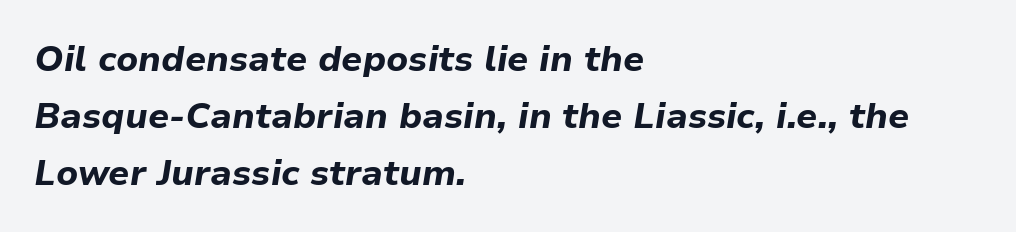
Q: Is the text bold? A: Yes.
Q: Is the text italic (slanted)? A: Yes, it leans right by about 9 degrees.
Q: Is the text underlined? A: No.
Q: How is the paragraph aligned? A: Left-aligned.
Q: Is the spacing between letters normal or unusually wide? A: Normal.
Q: Is the spacing between lines tight, normal or loose? A: Normal.
Q: Width (condensed, normal, or wide)? A: Normal.
Q: Stroke contrast? A: Low.
Q: x-height? A: Medium.
Q: Monospaced? A: No.
